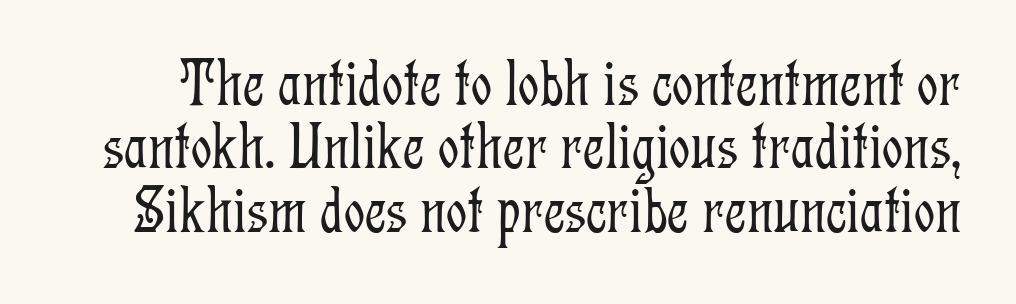
Q: Is the text bold? A: No.
Q: Is the text italic (slanted)? A: No, it is upright.
Q: Is the typeface a serif or a sans-serif typeface? A: Serif.
Q: Is the text underlined? A: No.
Q: Is the spacing between letters normal or unusually wide? A: Normal.
Q: Is the spacing between lines tight, normal or loose? A: Tight.
Q: Width (condensed, normal, or wide)? A: Condensed.
Q: Stroke contrast? A: Low.
Q: x-height? A: Medium.
Q: Monospaced? A: No.
